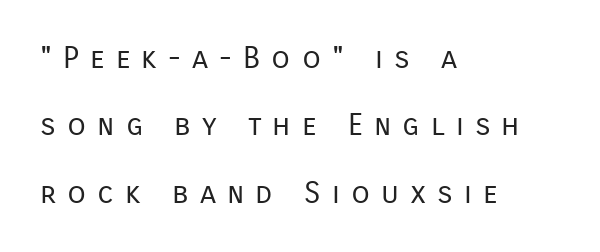
The image shows 30 px regular-weight sans-serif type, upright; set left-aligned, loose line spacing (2.25x), unusually wide letter spacing (+0.37 em), not underlined; low stroke contrast and a medium x-height.
